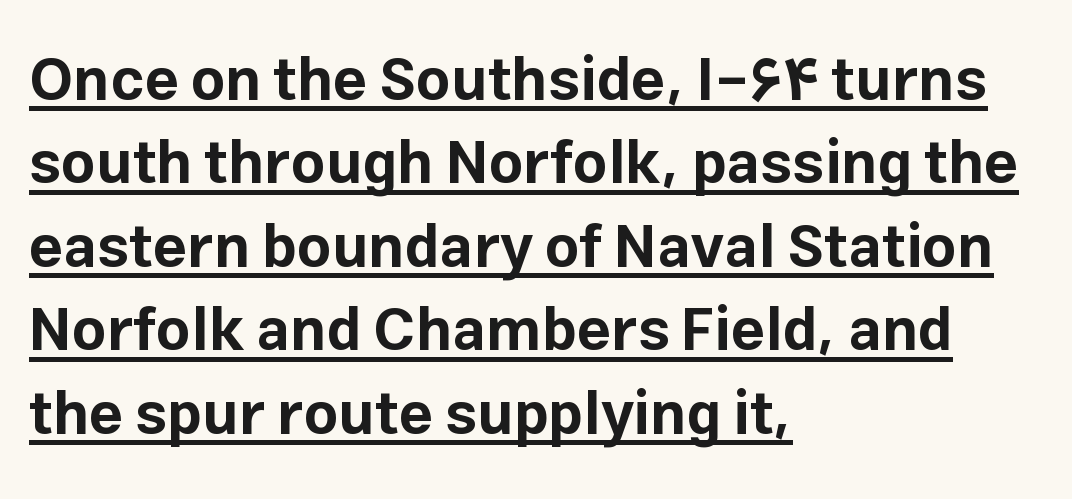
{"serif": "no", "italic": "no", "bold": "yes", "weight": "bold", "width": "normal", "stroke_contrast": "low", "x_height": "medium", "monospaced": "no", "underline": "yes", "align": "left", "line_spacing": "normal", "line_spacing_ratio": 1.39, "letter_spacing": "normal", "letter_spacing_em": 0.0, "glyph_px": 60}
